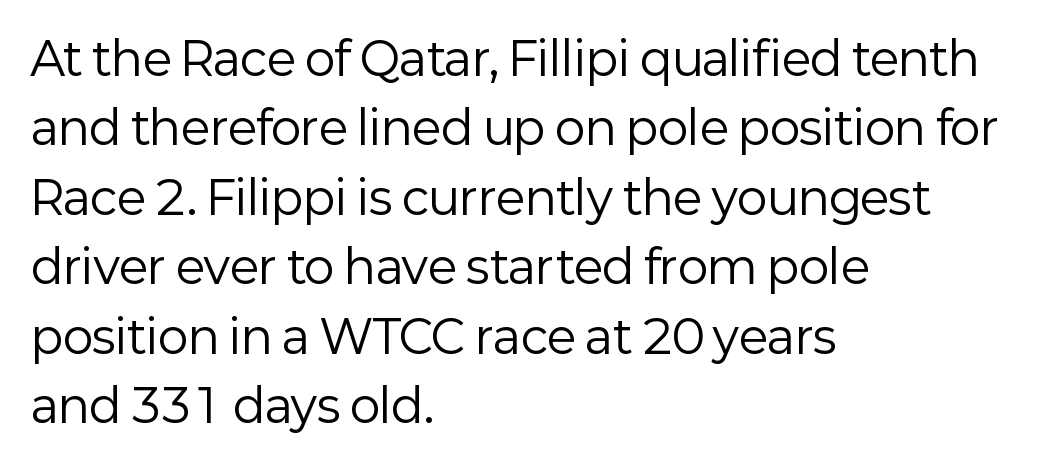
The image shows 46 px regular-weight sans-serif type, upright; set left-aligned, normal line spacing (1.51x), normal letter spacing, not underlined; low stroke contrast and a medium x-height.
